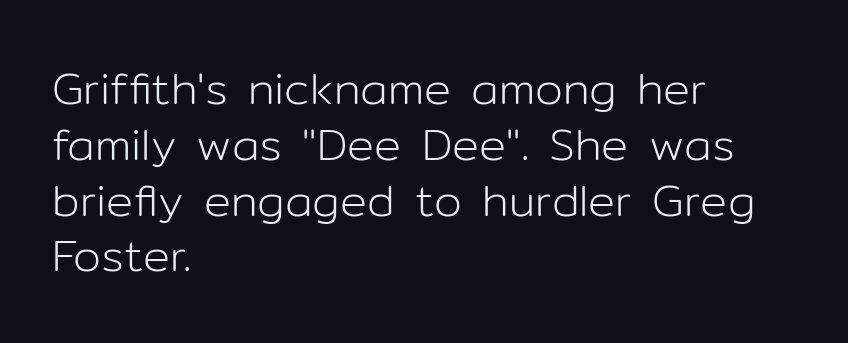
Q: Is the text bold? A: No.
Q: Is the text italic (slanted)? A: No, it is upright.
Q: Is the typeface a serif or a sans-serif typeface? A: Sans-serif.
Q: Is the text underlined? A: No.
Q: How is the paragraph aligned? A: Left-aligned.
Q: Is the spacing between letters normal or unusually wide? A: Normal.
Q: Width (condensed, normal, or wide)? A: Normal.
Q: Stroke contrast? A: Low.
Q: x-height? A: Medium.
Q: Monospaced? A: No.
